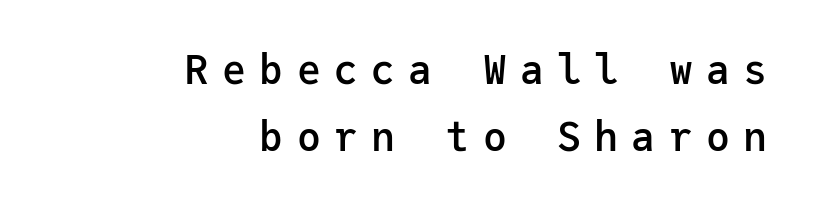
The passage shown is typed in a monospace face where columns stay perfectly aligned. This is the in-between weight designers call semibold or demi. Check the space under the baseline: it is left empty. Evenly set lines give the paragraph a standard silhouette.
